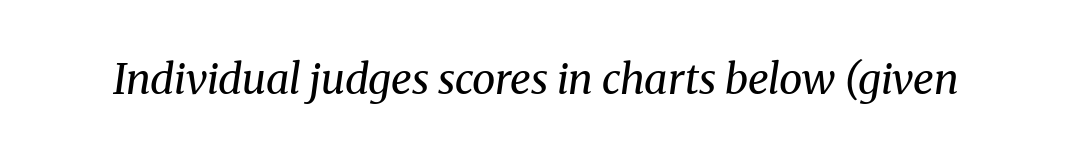
This rendering leaves character spacing at its baseline value. These glyphs show unthickened strokes, regular width or finer. The rendering uses natural spacing where letterforms have individual widths. Decoration check: the copy has no underline.
